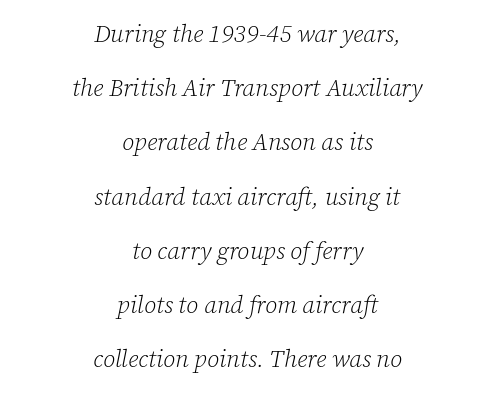
{"italic": "yes", "lean": "right", "slant_degrees": 12, "bold": "no", "underline": "no", "align": "center", "line_spacing": "loose", "line_spacing_ratio": 2.26, "letter_spacing": "normal", "letter_spacing_em": 0.0, "glyph_px": 24}
